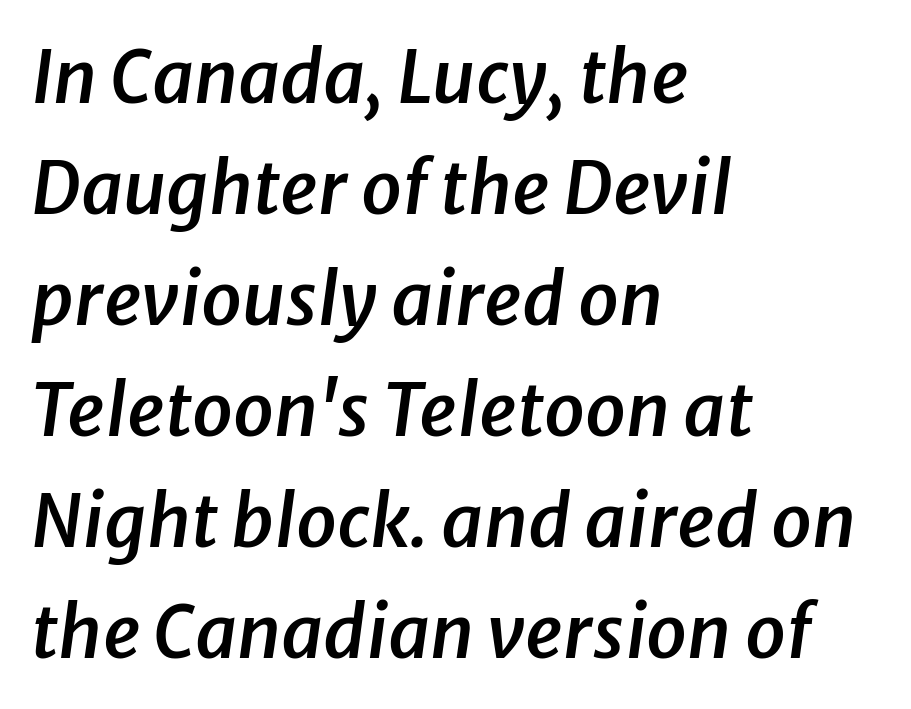
{"italic": "yes", "lean": "right", "slant_degrees": 8, "bold": "semi", "weight": "semibold", "width": "normal", "stroke_contrast": "low", "x_height": "medium", "monospaced": "no", "underline": "no", "align": "left", "line_spacing": "normal", "line_spacing_ratio": 1.52, "letter_spacing": "normal", "letter_spacing_em": 0.0, "glyph_px": 73}
